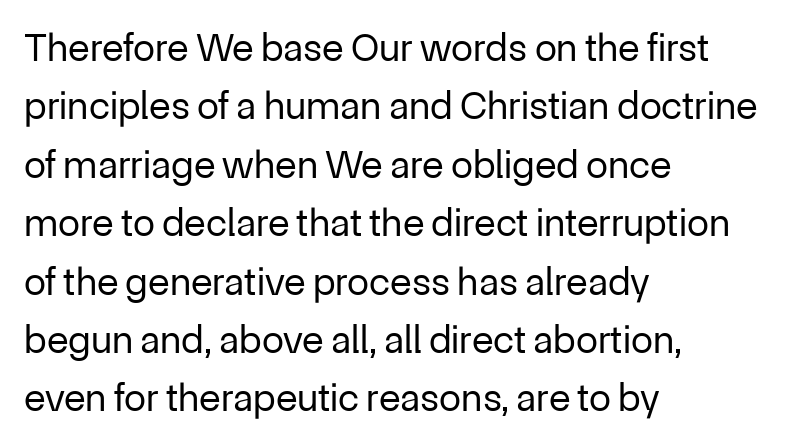
The image shows 40 px regular-weight sans-serif type, upright; set left-aligned, normal line spacing (1.46x), normal letter spacing, not underlined; low stroke contrast and a medium x-height.
